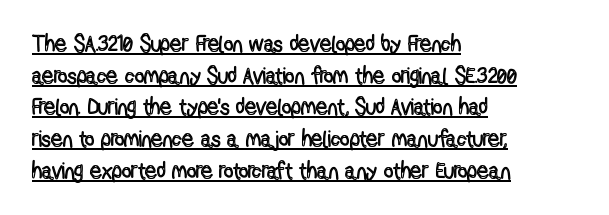
Q: Is the text italic (slanted)? A: No, it is upright.
Q: Is the text underlined? A: Yes.
Q: How is the paragraph aligned? A: Left-aligned.
Q: Is the spacing between letters normal or unusually wide? A: Normal.
Q: Is the spacing between lines tight, normal or loose? A: Normal.
